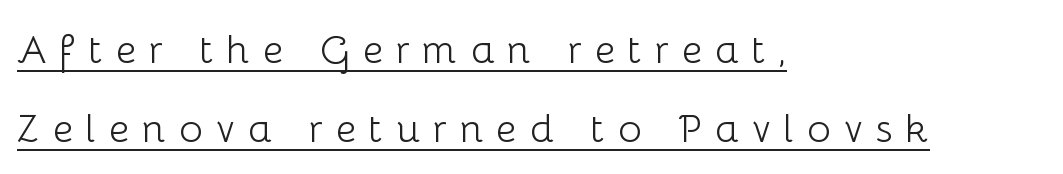
Q: Is the text bold? A: No.
Q: Is the text italic (slanted)? A: No, it is upright.
Q: Is the typeface a serif or a sans-serif typeface? A: Sans-serif.
Q: Is the text underlined? A: Yes.
Q: How is the paragraph aligned? A: Left-aligned.
Q: Is the spacing between letters normal or unusually wide? A: Unusually wide.
Q: Is the spacing between lines tight, normal or loose? A: Loose.
Q: Width (condensed, normal, or wide)? A: Normal.
Q: Stroke contrast? A: Low.
Q: x-height? A: Medium.
Q: Monospaced? A: No.
